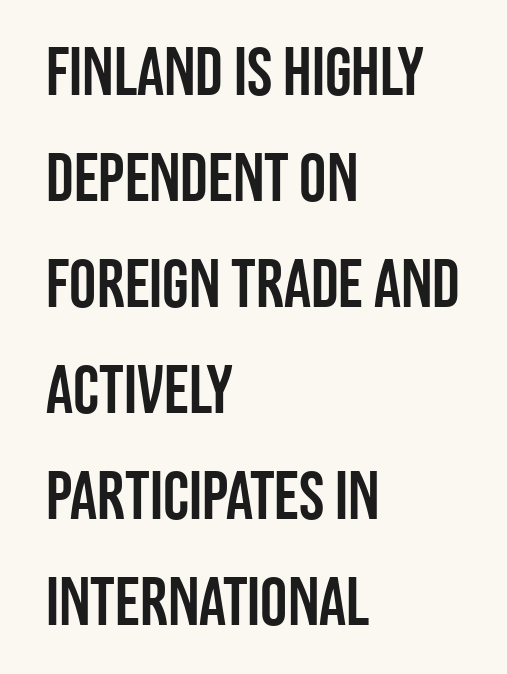
{"serif": "no", "italic": "no", "width": "condensed", "stroke_contrast": "low", "x_height": "large", "monospaced": "no", "underline": "no", "align": "left", "line_spacing": "normal", "line_spacing_ratio": 1.56, "letter_spacing": "normal", "letter_spacing_em": 0.0, "glyph_px": 68}
